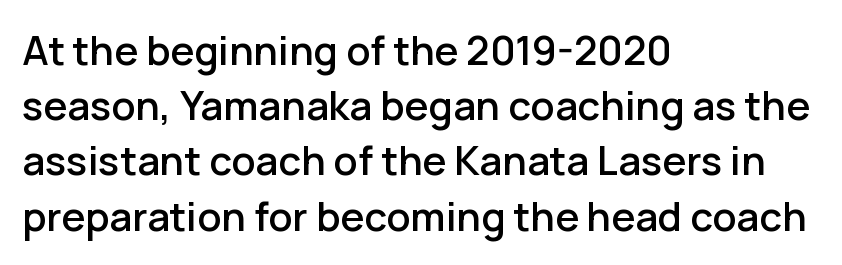
The image shows 40 px sans-serif type, upright; set left-aligned, normal line spacing (1.38x), normal letter spacing, not underlined; low stroke contrast and a medium x-height.
